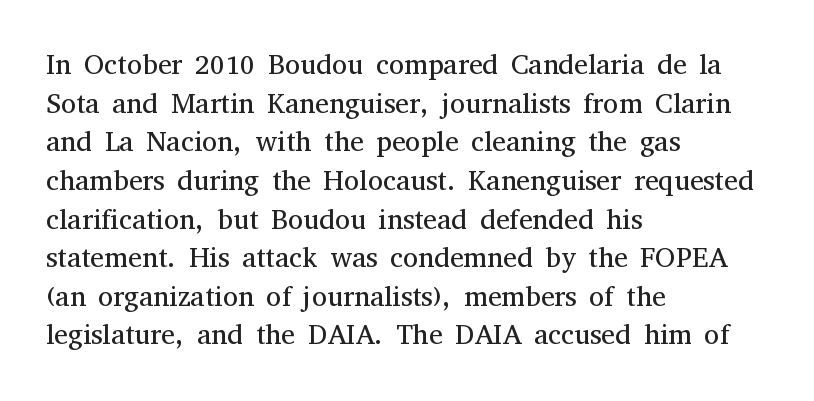
The image shows 28 px regular-weight serif type, upright; set left-aligned, normal line spacing (1.38x), normal letter spacing, not underlined; medium stroke contrast and a medium x-height.
